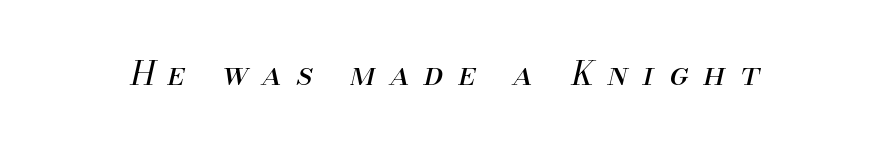
The gap between lines stays unmarked. These lines were composed using italics. Observe the wide spacing: letters keep a clear distance from each other. Note the varied advance widths — an 'i' is clearly narrower than an 'm'.
